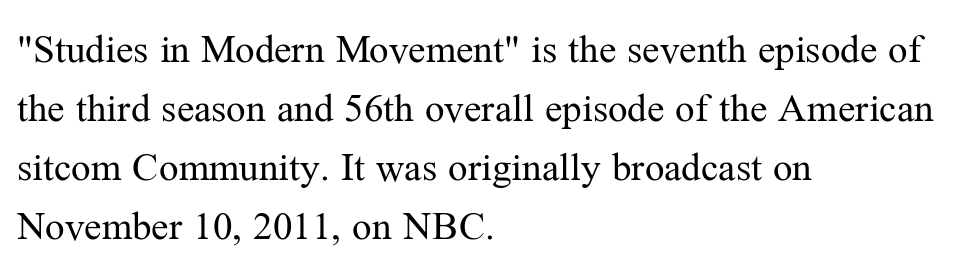
Q: Is the text bold? A: No.
Q: Is the text italic (slanted)? A: No, it is upright.
Q: Is the typeface a serif or a sans-serif typeface? A: Serif.
Q: Is the text underlined? A: No.
Q: How is the paragraph aligned? A: Left-aligned.
Q: Is the spacing between letters normal or unusually wide? A: Normal.
Q: Is the spacing between lines tight, normal or loose? A: Normal.
Q: Width (condensed, normal, or wide)? A: Normal.
Q: Stroke contrast? A: Medium.
Q: x-height? A: Medium.
Q: Monospaced? A: No.
